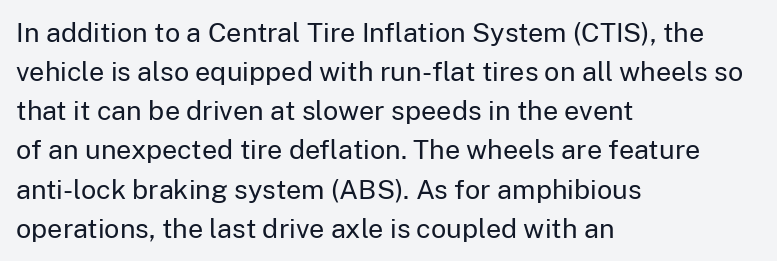
{"italic": "no", "bold": "no", "underline": "no", "align": "left", "line_spacing": "normal", "line_spacing_ratio": 1.45, "letter_spacing": "normal", "letter_spacing_em": 0.0, "glyph_px": 27}
